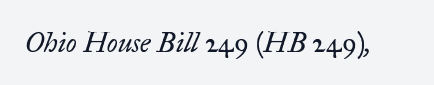
The image shows 28 px regular-weight serif type, italic (leaning right); set normal letter spacing, not underlined; low stroke contrast and a small x-height.
